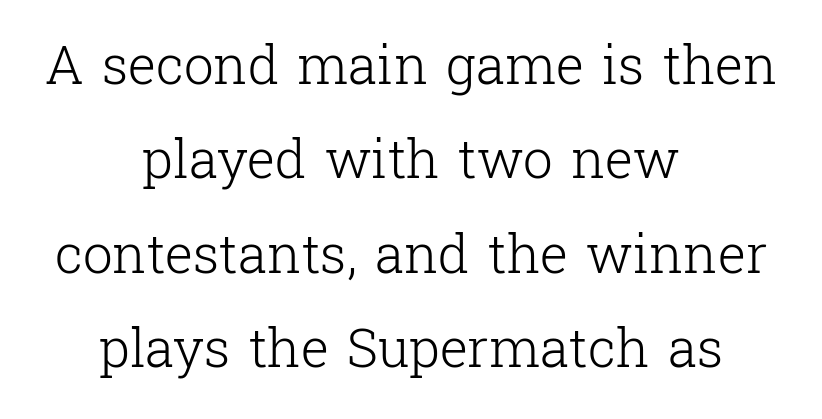
Q: Is the text bold? A: No.
Q: Is the text italic (slanted)? A: No, it is upright.
Q: Is the typeface a serif or a sans-serif typeface? A: Serif.
Q: Is the text underlined? A: No.
Q: How is the paragraph aligned? A: Centered.
Q: Is the spacing between letters normal or unusually wide? A: Normal.
Q: Width (condensed, normal, or wide)? A: Normal.
Q: Stroke contrast? A: Low.
Q: x-height? A: Medium.
Q: Monospaced? A: No.
